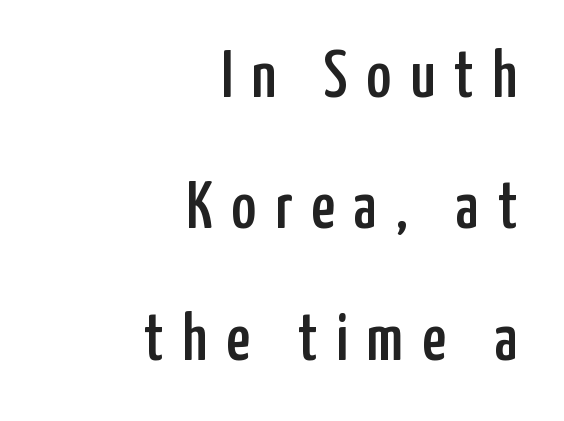
The image shows 67 px condensed sans-serif type, upright; set right-aligned, loose line spacing (1.96x), unusually wide letter spacing (+0.28 em), not underlined; low stroke contrast and a medium x-height.
